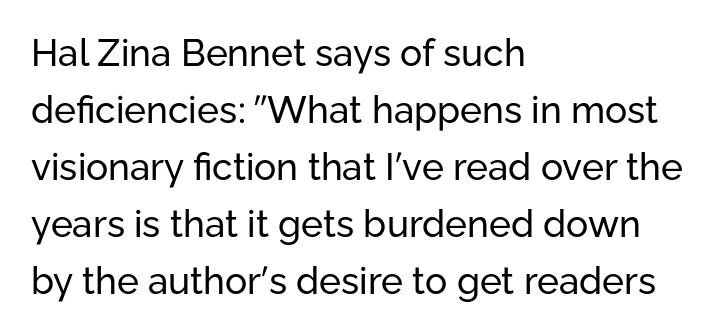
The type sits square on the baseline with zero lean. The letterforms sit shoulder to shoulder at normal distance. Honestly, the row spacing looks completely unremarkable. Letterform terminals end flat and unadorned throughout the passage. The font is comparable to plain body text, perhaps lighter. The area under the type is left untouched.
